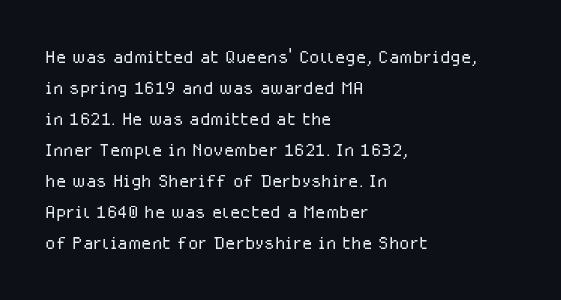
The image shows 24 px text type, upright; set left-aligned, normal line spacing (1.29x), normal letter spacing, not underlined.
